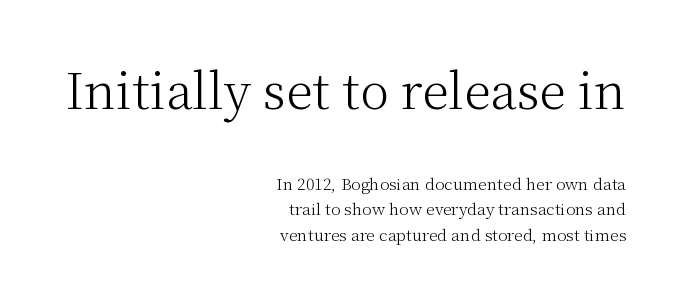
Q: Is the text bold? A: No.
Q: Is the text italic (slanted)? A: No, it is upright.
Q: Is the typeface a serif or a sans-serif typeface? A: Serif.
Q: Is the text underlined? A: No.
Q: How is the paragraph aligned? A: Right-aligned.
Q: Is the spacing between letters normal or unusually wide? A: Normal.
Q: Is the spacing between lines tight, normal or loose? A: Normal.
Q: Which block of text is set in a larger size, the first (top) or the second (bottom)? A: The first (top) one.
Q: Width (condensed, normal, or wide)? A: Normal.
Q: Stroke contrast? A: Medium.
Q: x-height? A: Medium.
Q: Monospaced? A: No.
